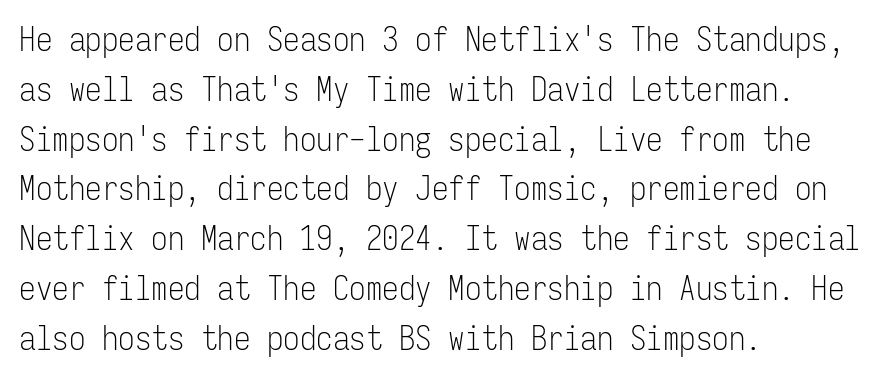
The glyphs in this specimen are sans serif. You could count columns in this text — the font is strictly monospaced. Bare-footed words on every line. Stroke mass is kept to a normal reading level or below.
